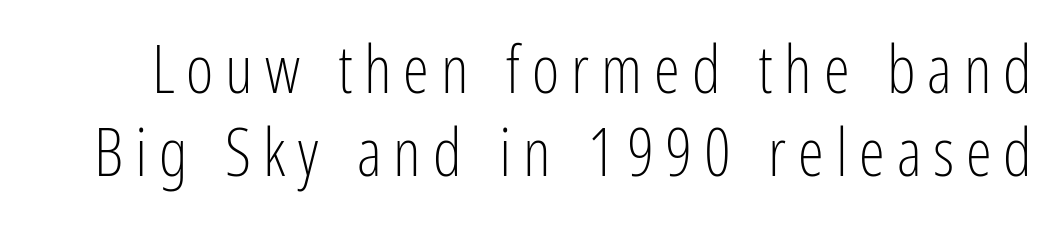
The image shows 66 px light, condensed sans-serif type, upright; set normal line spacing (1.26x), not underlined; low stroke contrast and a medium x-height.
